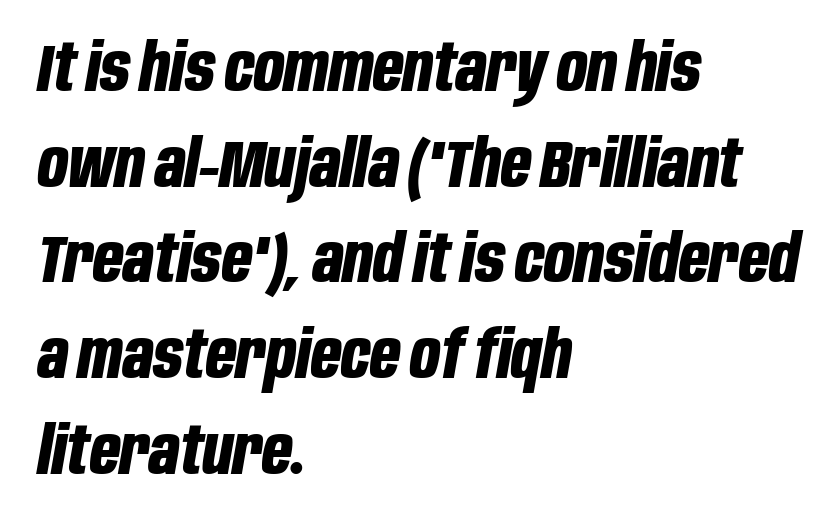
Q: Is the text bold? A: Yes.
Q: Is the text italic (slanted)? A: Yes, it leans right by about 10 degrees.
Q: Is the text underlined? A: No.
Q: How is the paragraph aligned? A: Left-aligned.
Q: Is the spacing between letters normal or unusually wide? A: Normal.
Q: Is the spacing between lines tight, normal or loose? A: Normal.
Q: Width (condensed, normal, or wide)? A: Condensed.
Q: Stroke contrast? A: Low.
Q: x-height? A: Large.
Q: Monospaced? A: No.
